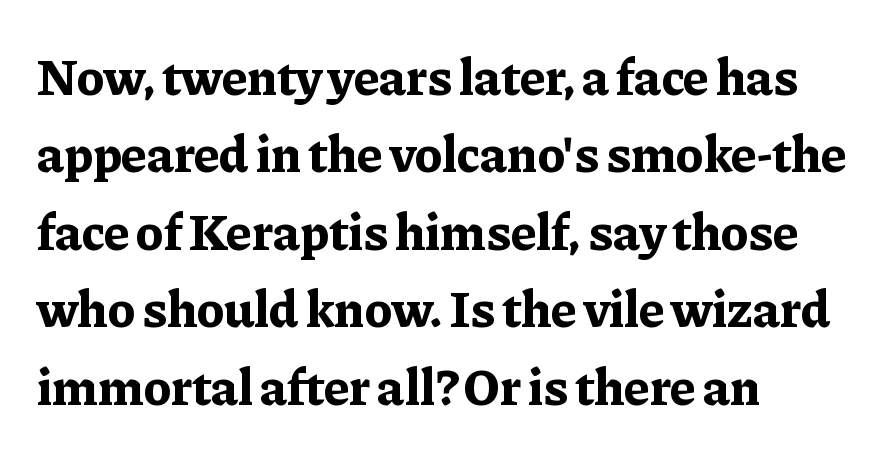
{"serif": "yes", "italic": "no", "bold": "yes", "weight": "bold", "width": "normal", "stroke_contrast": "low", "x_height": "medium", "monospaced": "no", "underline": "no", "align": "left", "line_spacing": "normal", "line_spacing_ratio": 1.49, "letter_spacing": "normal", "letter_spacing_em": 0.0, "glyph_px": 52}
